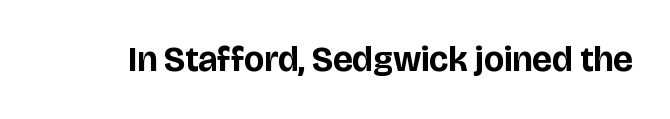
Q: Is the text bold? A: Yes.
Q: Is the text italic (slanted)? A: No, it is upright.
Q: Is the typeface a serif or a sans-serif typeface? A: Sans-serif.
Q: Is the text underlined? A: No.
Q: Is the spacing between letters normal or unusually wide? A: Normal.
Q: Width (condensed, normal, or wide)? A: Normal.
Q: Stroke contrast? A: Low.
Q: x-height? A: Large.
Q: Monospaced? A: No.
